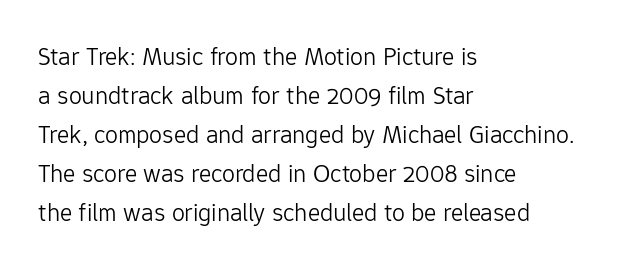
{"italic": "no", "bold": "no", "underline": "no", "align": "left", "line_spacing": "normal", "line_spacing_ratio": 1.5, "letter_spacing": "normal", "letter_spacing_em": 0.0, "glyph_px": 26}
